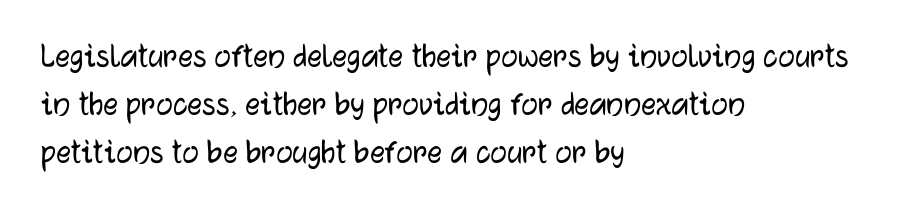
The image shows 37 px sans-serif type, upright; set left-aligned, normal line spacing (1.3x), normal letter spacing, not underlined; low stroke contrast and a medium x-height.
